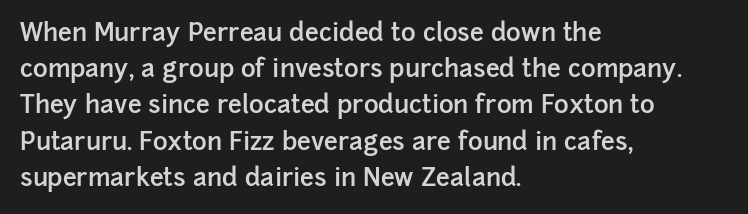
Caption: semibold face, moderately heavy strokes. Type without underlining. Quick note: interline space is typical. Vertical strokes here are truly vertical. Caption: multi-line text, flush left, ragged right.
